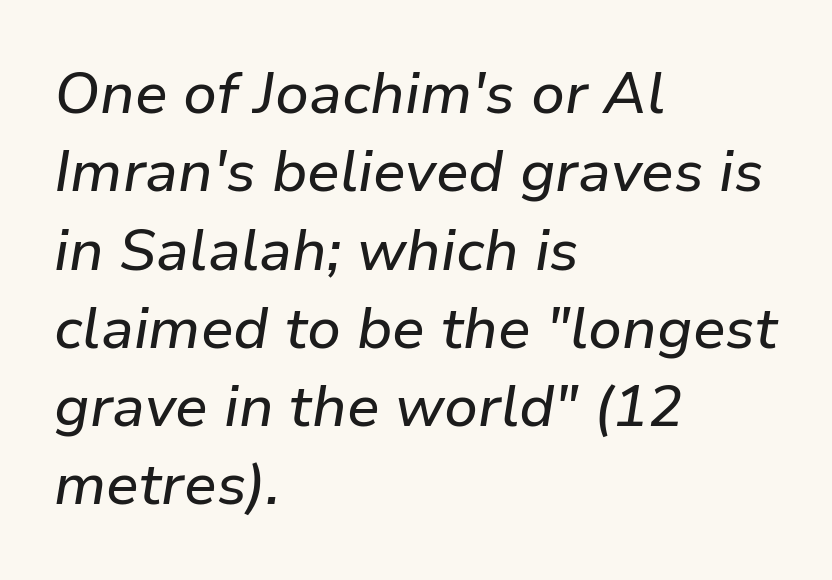
The image shows 58 px text type, italic (leaning right); set left-aligned, normal line spacing (1.35x), normal letter spacing, not underlined; low stroke contrast and a medium x-height.
